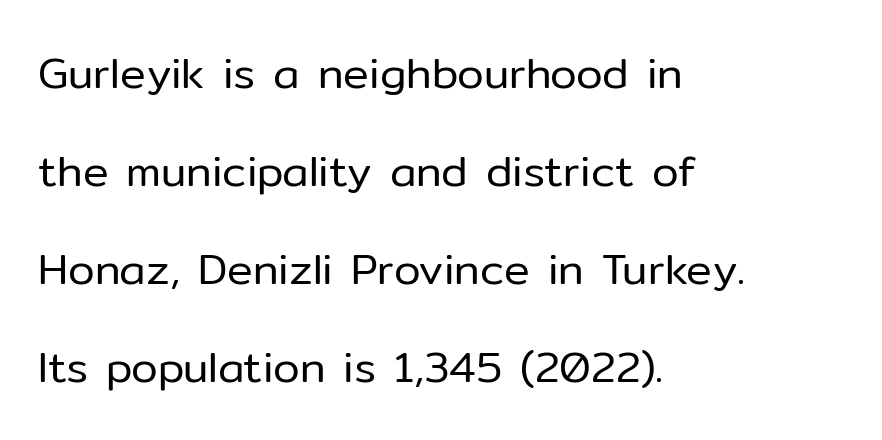
{"serif": "no", "italic": "no", "bold": "no", "weight": "regular", "width": "normal", "stroke_contrast": "low", "x_height": "medium", "monospaced": "no", "underline": "no", "align": "left", "line_spacing": "loose", "line_spacing_ratio": 2.28, "letter_spacing": "normal", "letter_spacing_em": 0.0, "glyph_px": 43}
